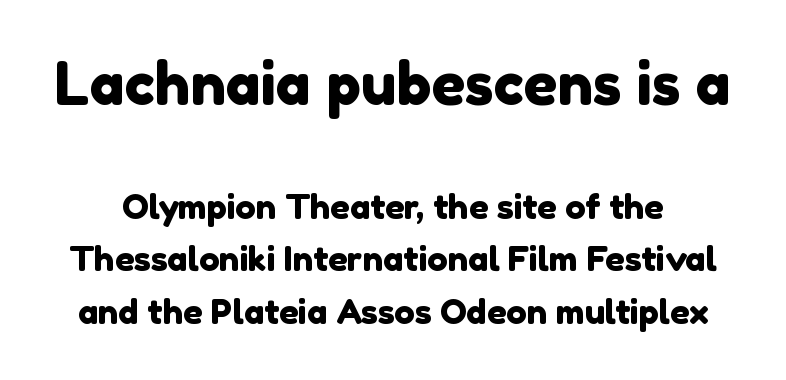
The image shows 59 px sans-serif type; set normal line spacing (1.54x), normal letter spacing, not underlined; the first (top) block is 1.74x larger; a medium x-height.
